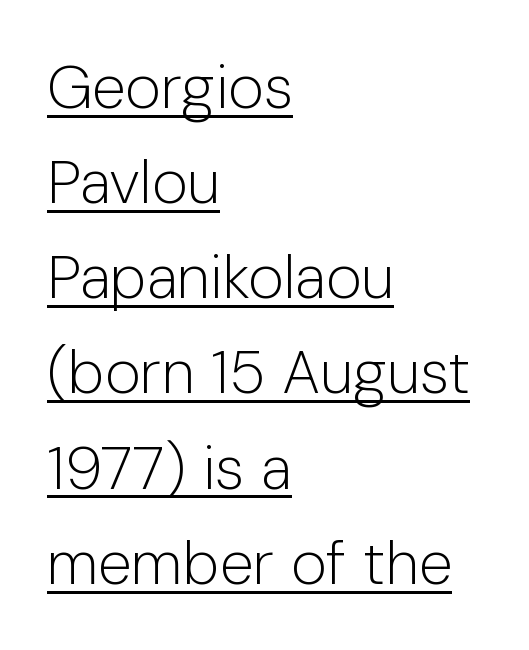
Q: Is the text bold? A: No.
Q: Is the text italic (slanted)? A: No, it is upright.
Q: Is the typeface a serif or a sans-serif typeface? A: Sans-serif.
Q: Is the text underlined? A: Yes.
Q: How is the paragraph aligned? A: Left-aligned.
Q: Is the spacing between letters normal or unusually wide? A: Normal.
Q: Is the spacing between lines tight, normal or loose? A: Normal.
Q: Width (condensed, normal, or wide)? A: Normal.
Q: Stroke contrast? A: Low.
Q: x-height? A: Medium.
Q: Monospaced? A: No.
